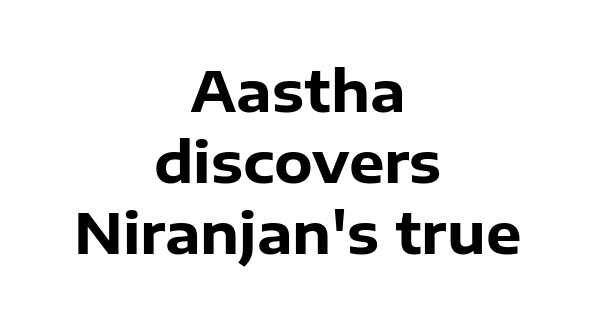
Q: Is the text bold? A: Yes.
Q: Is the text italic (slanted)? A: No, it is upright.
Q: Is the typeface a serif or a sans-serif typeface? A: Sans-serif.
Q: Is the text underlined? A: No.
Q: How is the paragraph aligned? A: Centered.
Q: Is the spacing between letters normal or unusually wide? A: Normal.
Q: Is the spacing between lines tight, normal or loose? A: Normal.
Q: Width (condensed, normal, or wide)? A: Normal.
Q: Stroke contrast? A: Low.
Q: x-height? A: Medium.
Q: Monospaced? A: No.
